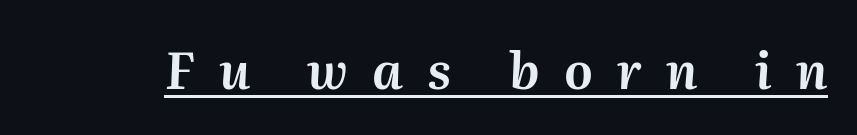
{"italic": "yes", "lean": "right", "slant_degrees": 2, "width": "normal", "stroke_contrast": "medium", "x_height": "medium", "monospaced": "no", "underline": "yes", "letter_spacing": "wide", "letter_spacing_em": 0.48, "glyph_px": 50}
